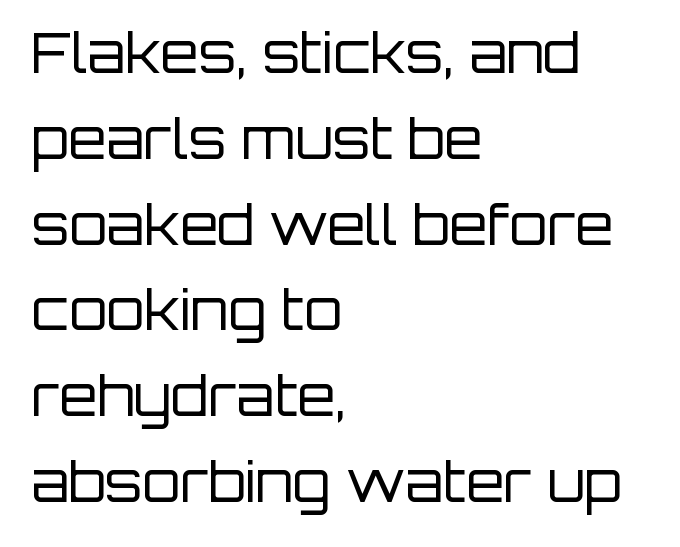
Nothing sits at the stroke ends, so this counts as sans-serif. How would I describe the line gaps? Plain and ordinary. The font is comparable to plain body text, perhaps lighter. Is this a fixed-width face? No — the glyphs have proportional, varying widths. The text block is weighted toward the left margin, trailing off unevenly rightward. A clean baseline with only descenders dipping below it.
